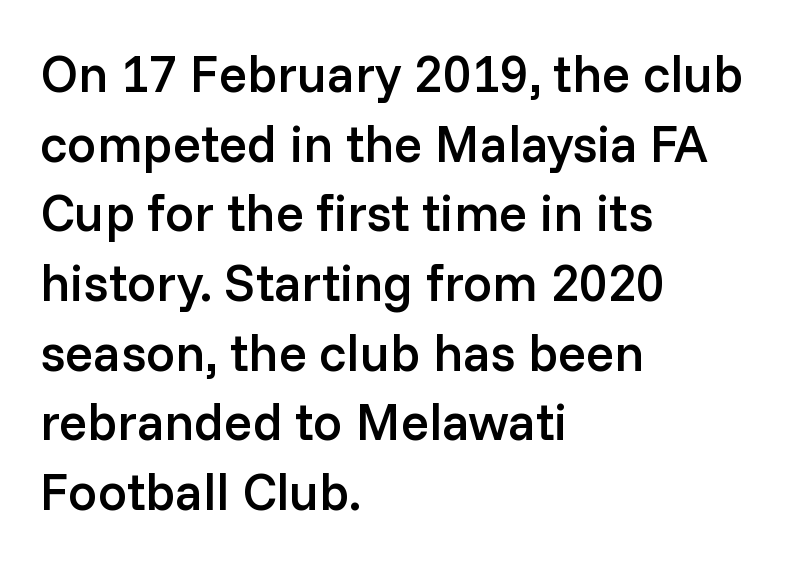
{"serif": "no", "italic": "no", "bold": "semi", "weight": "semibold", "width": "normal", "stroke_contrast": "low", "x_height": "medium", "monospaced": "no", "underline": "no", "align": "left", "line_spacing": "normal", "line_spacing_ratio": 1.34, "letter_spacing": "normal", "letter_spacing_em": 0.0, "glyph_px": 52}
